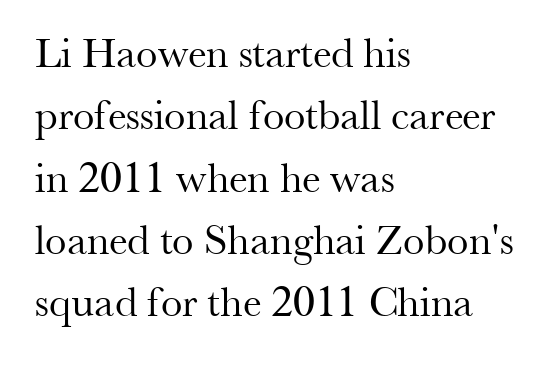
Every character sits straight up, as roman type does. The specimen omits any rule beneath the text block's lines. The rag falls on the right side of this text block. Weight: in the light-to-regular range.
